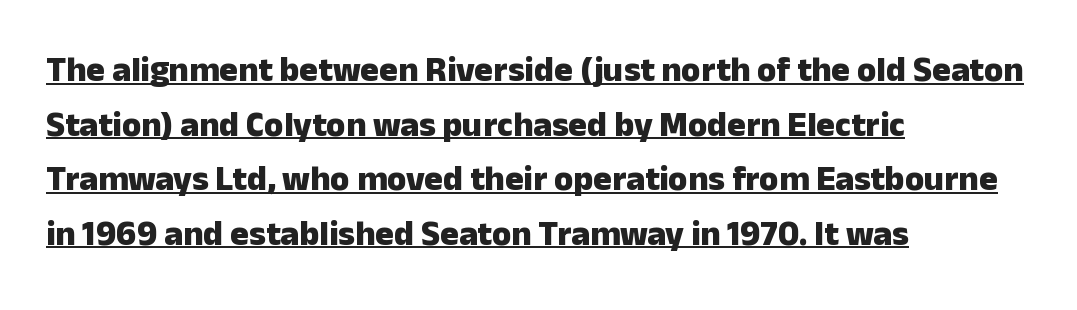
Unlike a traditional serif, this face leaves its strokes unadorned. The rendering uses natural spacing where letterforms have individual widths. Do the letters lean? They stand straight. The passage is arranged the way most books set body copy — flush left. This is heavy type, rendered in bold.
